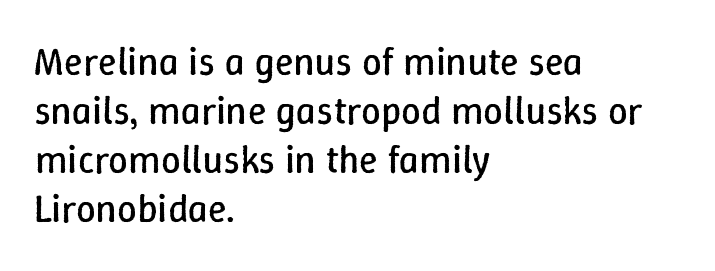
{"italic": "no", "bold": "no", "weight": "regular", "width": "normal", "stroke_contrast": "low", "x_height": "medium", "monospaced": "no", "underline": "no", "align": "left", "line_spacing": "normal", "line_spacing_ratio": 1.26, "letter_spacing": "normal", "letter_spacing_em": 0.0, "glyph_px": 39}
